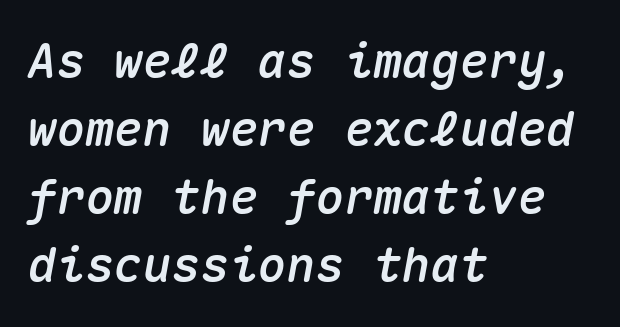
Q: Is the text italic (slanted)? A: Yes, it leans right by about 10 degrees.
Q: Is the text underlined? A: No.
Q: How is the paragraph aligned? A: Left-aligned.
Q: Is the spacing between letters normal or unusually wide? A: Normal.
Q: Is the spacing between lines tight, normal or loose? A: Normal.
Q: Width (condensed, normal, or wide)? A: Normal.
Q: Stroke contrast? A: Medium.
Q: x-height? A: Medium.
Q: Monospaced? A: Yes.
